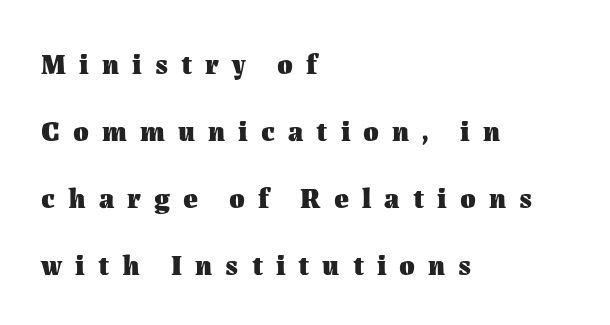
Q: Is the text bold? A: Yes.
Q: Is the text italic (slanted)? A: No, it is upright.
Q: Is the text underlined? A: No.
Q: How is the paragraph aligned? A: Left-aligned.
Q: Is the spacing between letters normal or unusually wide? A: Unusually wide.
Q: Is the spacing between lines tight, normal or loose? A: Loose.
Q: Width (condensed, normal, or wide)? A: Normal.
Q: Stroke contrast? A: Medium.
Q: x-height? A: Medium.
Q: Monospaced? A: No.
